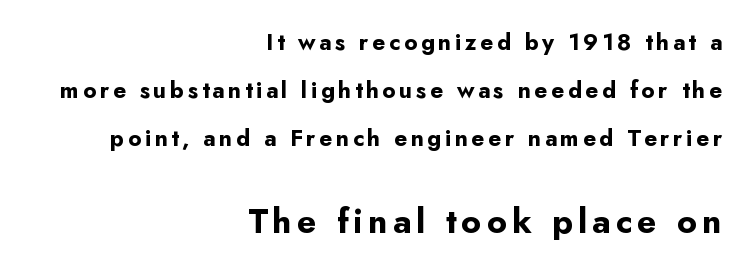
Q: Is the text bold? A: Yes.
Q: Is the text italic (slanted)? A: No, it is upright.
Q: Is the typeface a serif or a sans-serif typeface? A: Sans-serif.
Q: Is the text underlined? A: No.
Q: How is the paragraph aligned? A: Right-aligned.
Q: Is the spacing between lines tight, normal or loose? A: Loose.
Q: Which block of text is set in a larger size, the first (top) or the second (bottom)? A: The second (bottom) one.
Q: Width (condensed, normal, or wide)? A: Normal.
Q: Stroke contrast? A: Low.
Q: x-height? A: Small.
Q: Monospaced? A: No.
